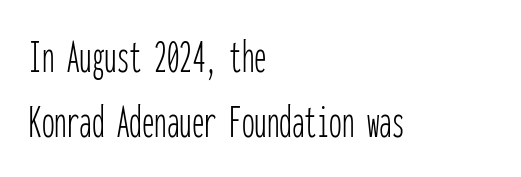
Q: Is the text bold? A: No.
Q: Is the text italic (slanted)? A: No, it is upright.
Q: Is the typeface a serif or a sans-serif typeface? A: Sans-serif.
Q: Is the text underlined? A: No.
Q: How is the paragraph aligned? A: Left-aligned.
Q: Is the spacing between letters normal or unusually wide? A: Normal.
Q: Is the spacing between lines tight, normal or loose? A: Normal.
Q: Width (condensed, normal, or wide)? A: Condensed.
Q: Stroke contrast? A: Low.
Q: x-height? A: Medium.
Q: Monospaced? A: Yes.
